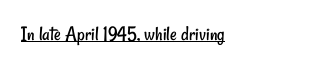
{"bold": "no", "underline": "yes", "letter_spacing": "normal", "letter_spacing_em": 0.0, "glyph_px": 21}
